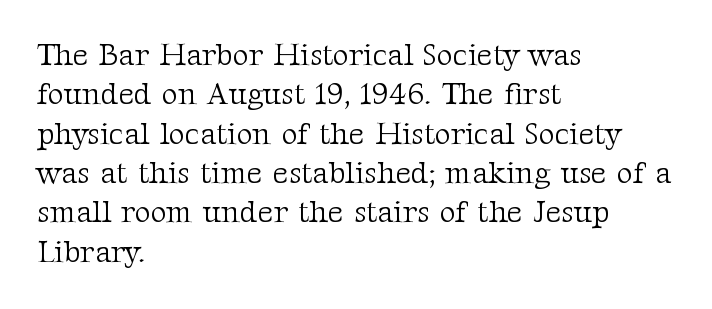
The image shows 31 px light serif type, upright; set left-aligned, normal line spacing (1.27x), normal letter spacing, not underlined; medium stroke contrast and a medium x-height.
